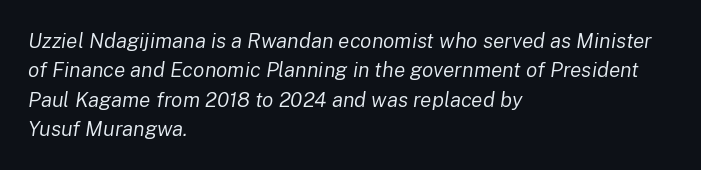
The image shows 21 px text type, italic (leaning right); set left-aligned, normal line spacing (1.4x), normal letter spacing, not underlined.
